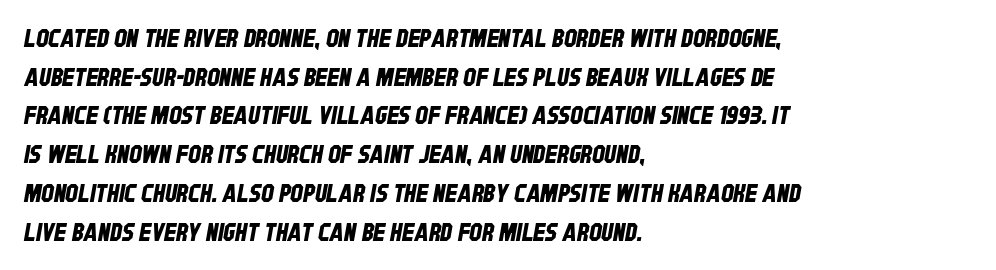
The image shows 25 px text type; set left-aligned, normal line spacing (1.55x), normal letter spacing, not underlined.
